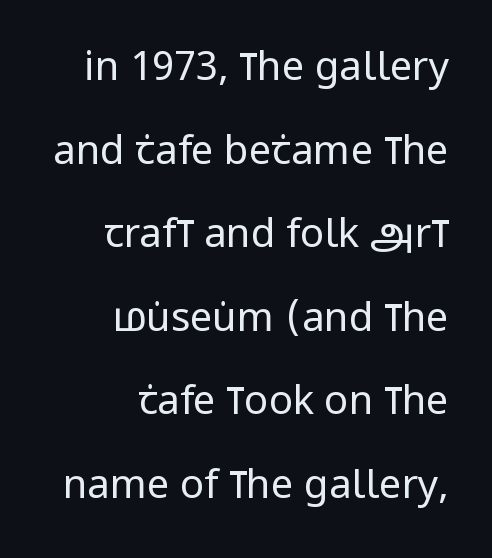
The image shows 40 px regular-weight, condensed sans-serif type, upright; set right-aligned, loose line spacing (2.09x), normal letter spacing, not underlined; low stroke contrast and a large x-height.
